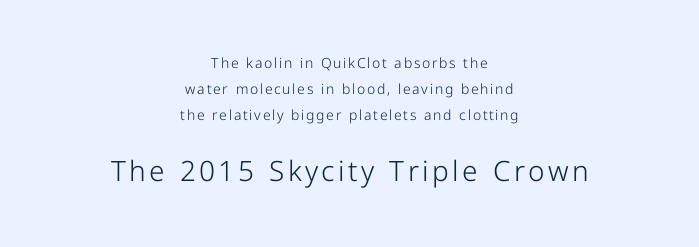
Q: Is the text bold? A: No.
Q: Is the text italic (slanted)? A: No, it is upright.
Q: Is the typeface a serif or a sans-serif typeface? A: Sans-serif.
Q: Is the text underlined? A: No.
Q: How is the paragraph aligned? A: Centered.
Q: Which block of text is set in a larger size, the first (top) or the second (bottom)? A: The second (bottom) one.
Q: Width (condensed, normal, or wide)? A: Normal.
Q: Stroke contrast? A: Low.
Q: x-height? A: Medium.
Q: Monospaced? A: No.
